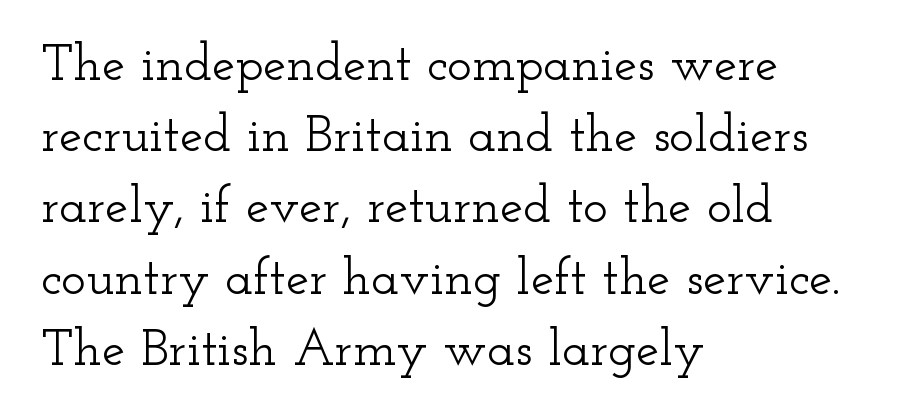
Q: Is the text italic (slanted)? A: No, it is upright.
Q: Is the typeface a serif or a sans-serif typeface? A: Serif.
Q: Is the text underlined? A: No.
Q: How is the paragraph aligned? A: Left-aligned.
Q: Is the spacing between letters normal or unusually wide? A: Normal.
Q: Is the spacing between lines tight, normal or loose? A: Normal.
Q: Width (condensed, normal, or wide)? A: Wide.
Q: Stroke contrast? A: Low.
Q: x-height? A: Small.
Q: Monospaced? A: No.
